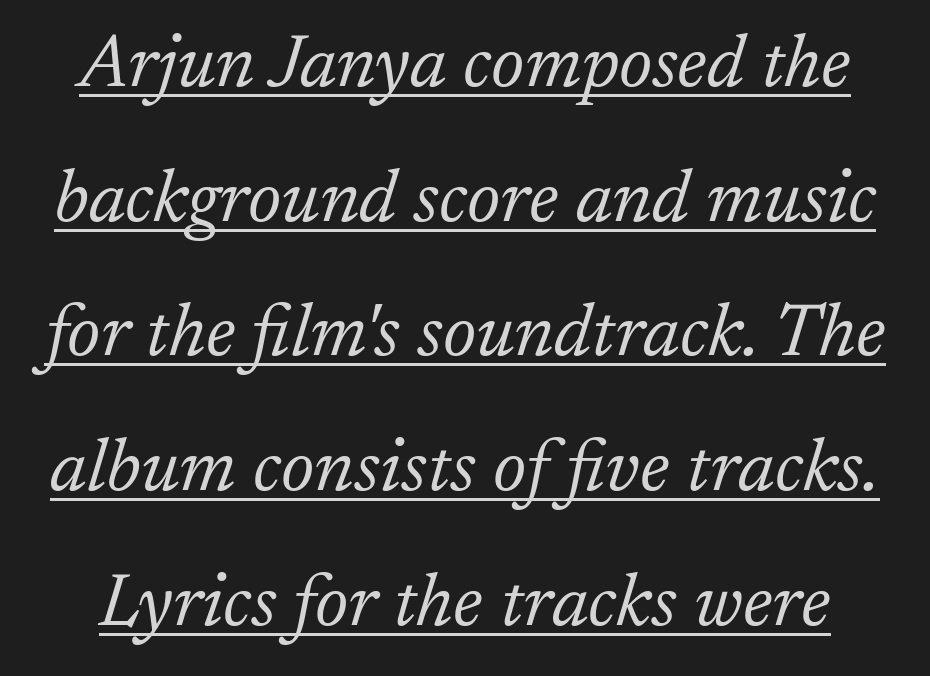
Q: Is the text bold? A: No.
Q: Is the text italic (slanted)? A: Yes, it leans right by about 17 degrees.
Q: Is the typeface a serif or a sans-serif typeface? A: Serif.
Q: Is the text underlined? A: Yes.
Q: Is the spacing between letters normal or unusually wide? A: Normal.
Q: Width (condensed, normal, or wide)? A: Normal.
Q: Stroke contrast? A: Low.
Q: x-height? A: Medium.
Q: Monospaced? A: No.
